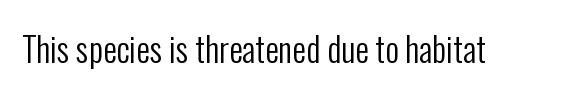
Does the type have serifs? No, each stem ends abruptly. This sample has the flowing, uneven cadence of proportional lettering. Nobody drew a line under any word here. A roman cut, with each character standing at attention.
